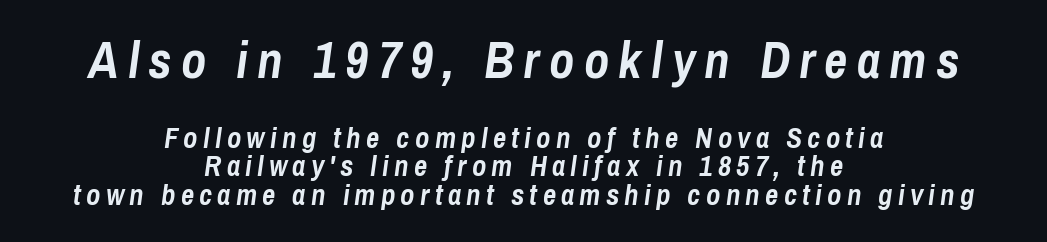
{"italic": "yes", "lean": "right", "slant_degrees": 8, "bold": "yes", "weight": "semibold", "width": "condensed", "stroke_contrast": "low", "x_height": "medium", "monospaced": "no", "underline": "no", "align": "center", "line_spacing": "tight", "line_spacing_ratio": 0.97, "larger_block": "first", "size_ratio": 1.76, "glyph_px": 51}
